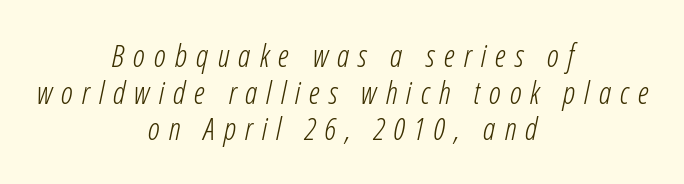
Q: Is the text bold? A: No.
Q: Is the text italic (slanted)? A: Yes, it leans right by about 12 degrees.
Q: Is the text underlined? A: No.
Q: How is the paragraph aligned? A: Centered.
Q: Is the spacing between letters normal or unusually wide? A: Unusually wide.
Q: Width (condensed, normal, or wide)? A: Condensed.
Q: Stroke contrast? A: Low.
Q: x-height? A: Medium.
Q: Monospaced? A: No.
